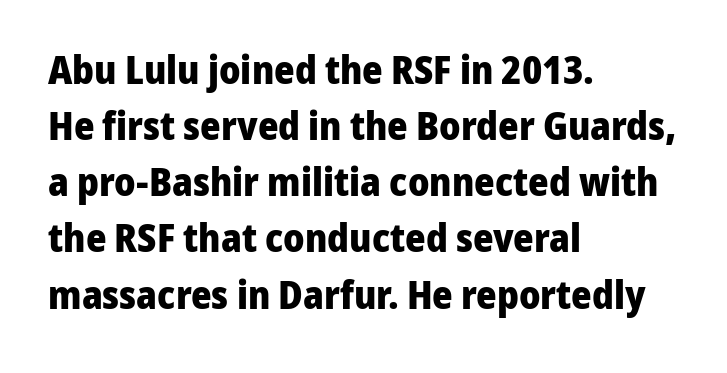
Q: Is the text bold? A: Yes.
Q: Is the text italic (slanted)? A: No, it is upright.
Q: Is the typeface a serif or a sans-serif typeface? A: Sans-serif.
Q: Is the text underlined? A: No.
Q: How is the paragraph aligned? A: Left-aligned.
Q: Is the spacing between letters normal or unusually wide? A: Normal.
Q: Is the spacing between lines tight, normal or loose? A: Normal.
Q: Width (condensed, normal, or wide)? A: Normal.
Q: Stroke contrast? A: Low.
Q: x-height? A: Medium.
Q: Monospaced? A: No.
